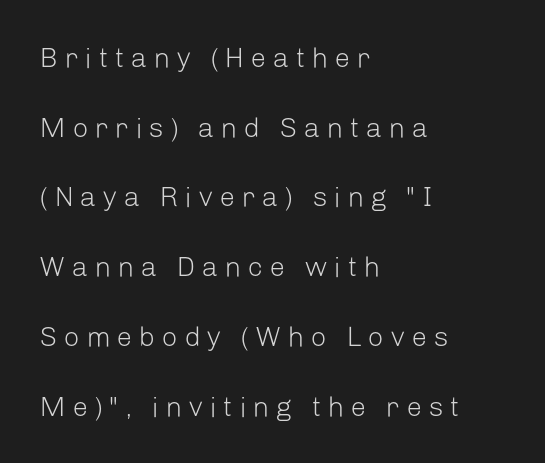
The image shows 28 px light sans-serif type, upright; set left-aligned, loose line spacing (2.49x), unusually wide letter spacing (+0.23 em), not underlined; low stroke contrast and a medium x-height.
